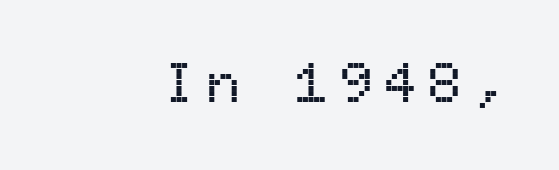
Quick note: not italic, upright. Type without underlining. This sample has the even, mechanical cadence of fixed-width lettering. The typeface chosen for these lines omits serifs.
